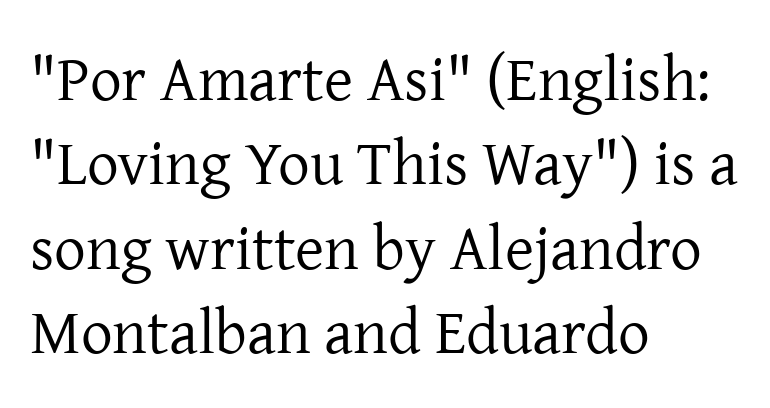
The image shows 63 px regular-weight serif type, upright; set left-aligned, normal line spacing (1.34x), normal letter spacing, not underlined; low stroke contrast and a medium x-height.
